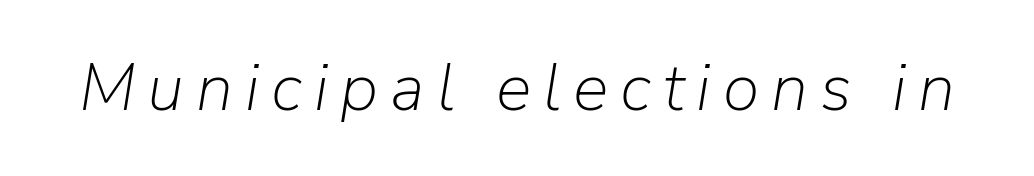
Q: Is the text bold? A: No.
Q: Is the text italic (slanted)? A: Yes, it leans right by about 9 degrees.
Q: Is the text underlined? A: No.
Q: Width (condensed, normal, or wide)? A: Normal.
Q: Stroke contrast? A: Low.
Q: x-height? A: Medium.
Q: Monospaced? A: No.
